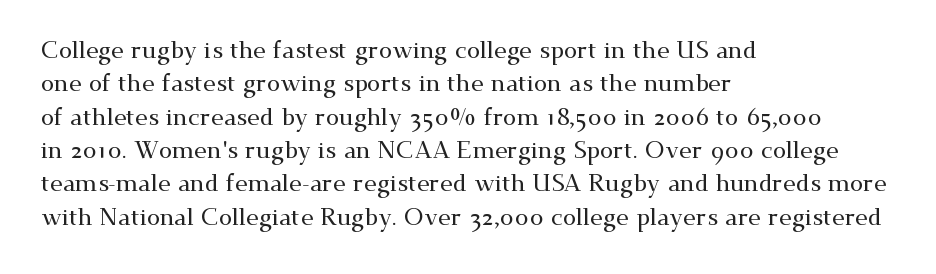
The image shows 24 px text type, upright; set left-aligned, normal line spacing (1.39x), normal letter spacing, not underlined.
